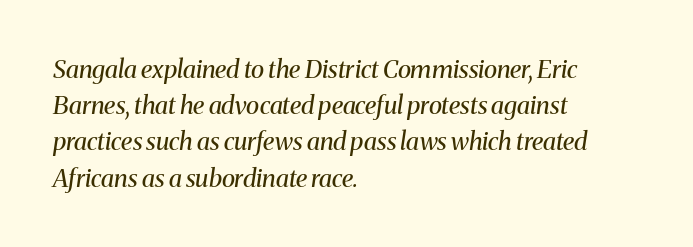
Q: Is the text bold? A: No.
Q: Is the text italic (slanted)? A: Yes, it leans right by about 8 degrees.
Q: Is the text underlined? A: No.
Q: How is the paragraph aligned? A: Left-aligned.
Q: Is the spacing between letters normal or unusually wide? A: Normal.
Q: Is the spacing between lines tight, normal or loose? A: Normal.
